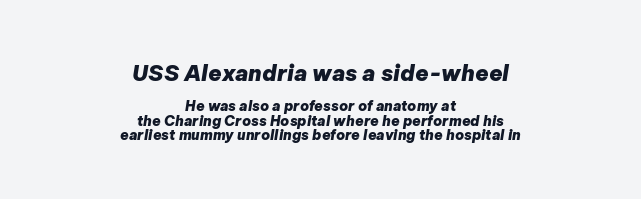
The image shows 22 px bold type, italic (leaning right); set centered, tight line spacing (1.03x), normal letter spacing, not underlined; the first (top) block is 1.57x larger.
